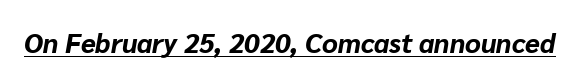
{"italic": "yes", "lean": "right", "slant_degrees": 10, "bold": "yes", "underline": "yes", "letter_spacing": "normal", "letter_spacing_em": 0.0, "glyph_px": 27}
